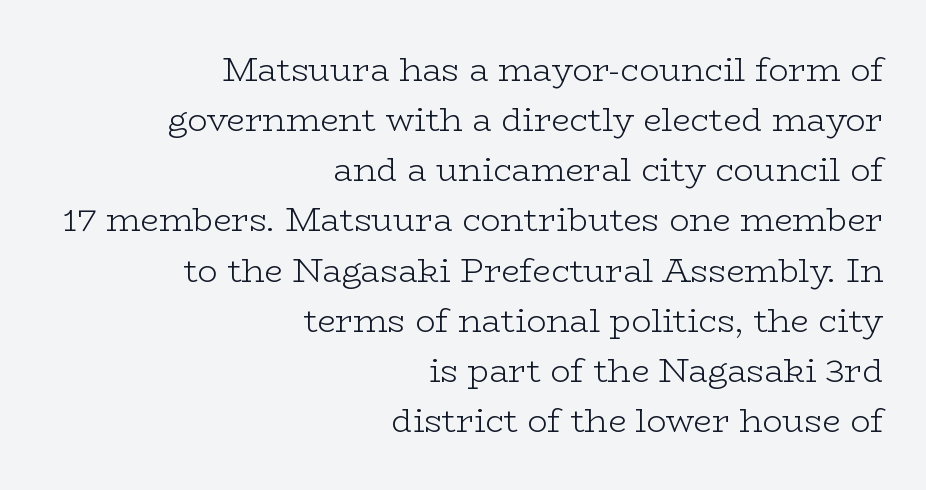
The image shows 33 px light, wide serif type, upright; set right-aligned, normal line spacing (1.52x), normal letter spacing, not underlined; low stroke contrast and a medium x-height.
